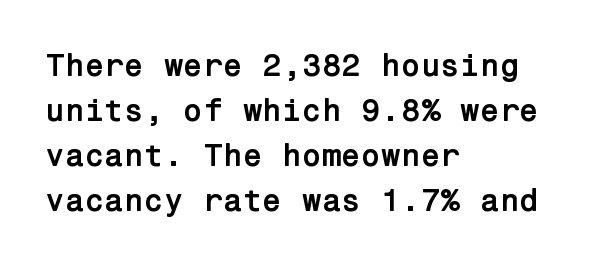
The letters stand straight up with perfectly vertical stems. Observe the absence of serifs on each vertical stroke in this sample. Caption: bold face, heavy strokes. The zone under the glyphs is completely vacant. These lines stack with their left ends in a neat column.
